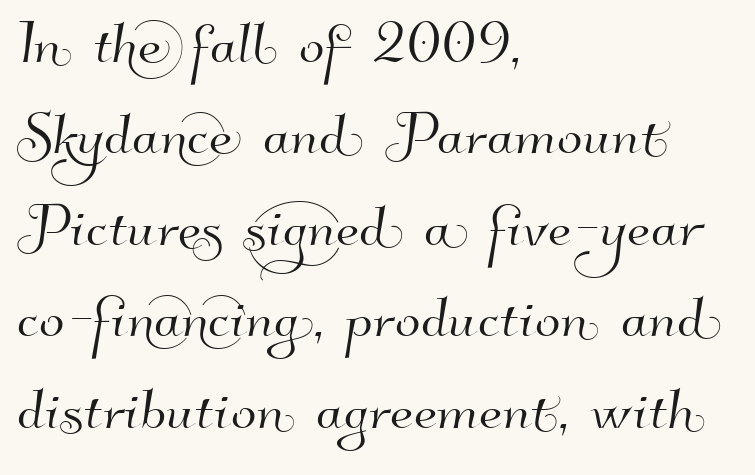
Inter-character spacing is left at the font's built-in metrics. Each letter's strokes conclude bluntly, with no projecting serifs. The strip under each line holds only bare page. The ragged edge is on the right, which tells us the setting is flush left. Note the varied advance widths — an 'i' is clearly narrower than an 'm'.
